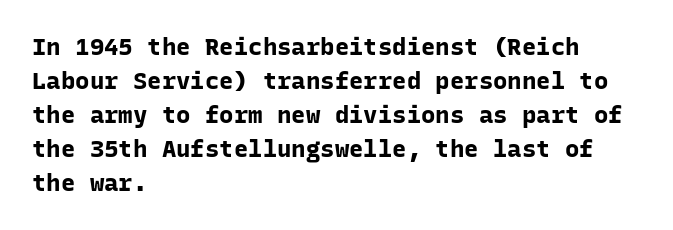
{"italic": "no", "bold": "yes", "underline": "no", "align": "left", "line_spacing": "normal", "line_spacing_ratio": 1.42, "letter_spacing": "normal", "letter_spacing_em": 0.0, "glyph_px": 24}
